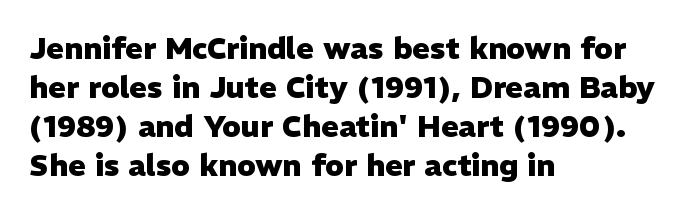
The image shows 30 px heavy sans-serif type, upright; set left-aligned, normal line spacing (1.3x), normal letter spacing, not underlined; low stroke contrast and a medium x-height.
